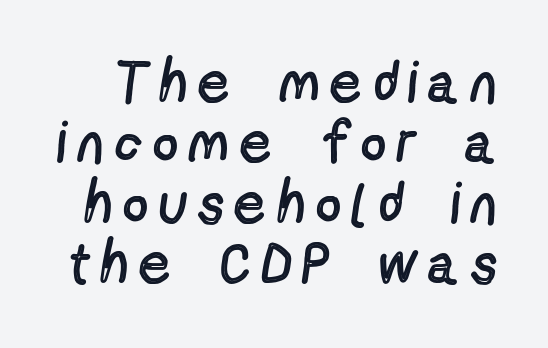
{"serif": "no", "bold": "no", "weight": "regular", "width": "condensed", "x_height": "medium", "monospaced": "no", "underline": "no", "line_spacing": "tight", "line_spacing_ratio": 1.04, "letter_spacing": "wide", "letter_spacing_em": 0.23, "glyph_px": 58}
